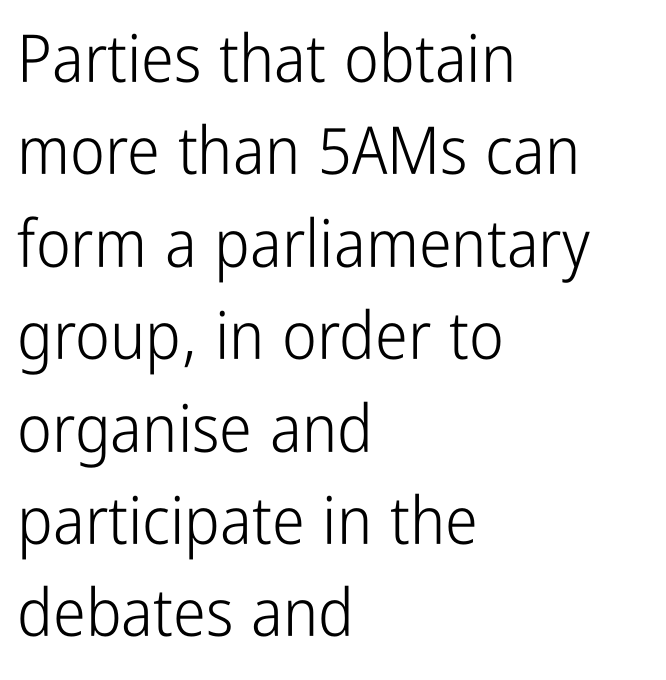
{"serif": "no", "italic": "no", "bold": "no", "weight": "light", "width": "condensed", "stroke_contrast": "low", "x_height": "medium", "monospaced": "no", "underline": "no", "align": "left", "line_spacing": "normal", "line_spacing_ratio": 1.4, "letter_spacing": "normal", "letter_spacing_em": 0.0, "glyph_px": 66}
